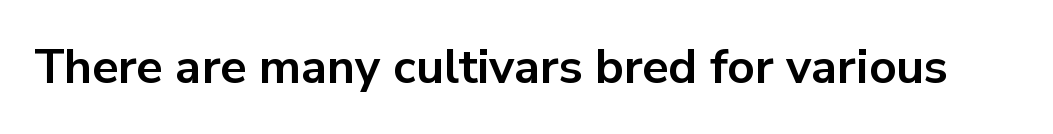
Letterform terminals end flat and unadorned throughout the passage. The gaps between neighbouring characters are ordinary and unremarkable. Each letter keeps its own natural width here, so spacing adapts to shape. Quick note: underline off. Heavy-handed strokes throughout: this text is bold. Posture: straight, roman, zero tilt.
